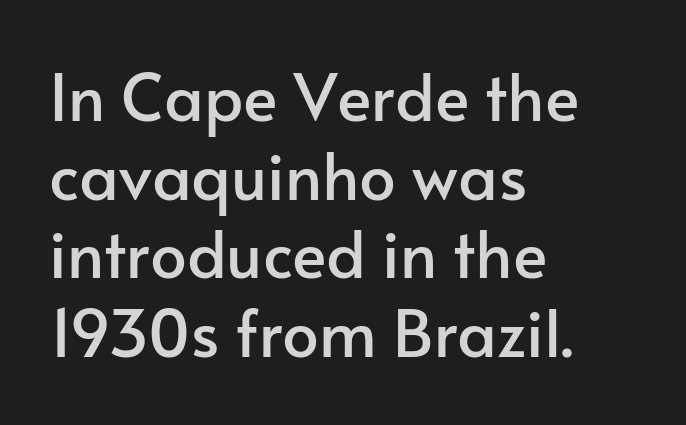
{"serif": "no", "italic": "no", "width": "normal", "stroke_contrast": "low", "x_height": "small", "monospaced": "no", "underline": "no", "align": "left", "line_spacing_ratio": 1.21, "letter_spacing": "normal", "letter_spacing_em": 0.0, "glyph_px": 65}
